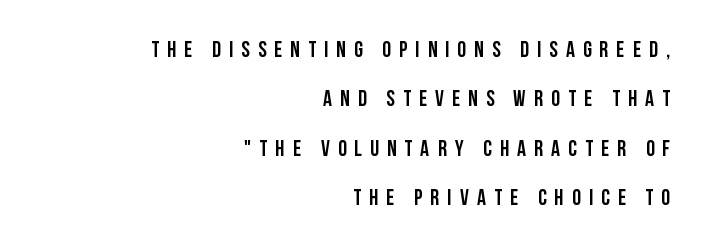
Q: Is the text bold? A: Yes.
Q: Is the text italic (slanted)? A: No, it is upright.
Q: Is the text underlined? A: No.
Q: How is the paragraph aligned? A: Right-aligned.
Q: Is the spacing between letters normal or unusually wide? A: Unusually wide.
Q: Is the spacing between lines tight, normal or loose? A: Loose.
